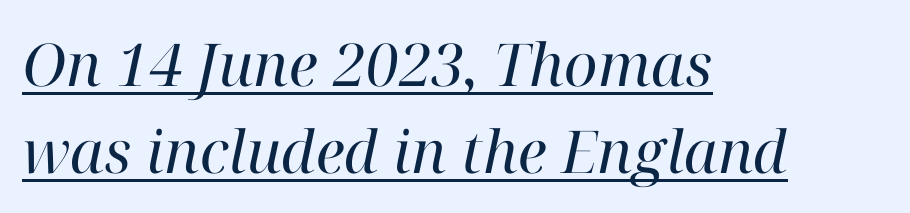
Q: Is the text bold? A: No.
Q: Is the text italic (slanted)? A: Yes, it leans right by about 12 degrees.
Q: Is the typeface a serif or a sans-serif typeface? A: Serif.
Q: Is the text underlined? A: Yes.
Q: How is the paragraph aligned? A: Left-aligned.
Q: Is the spacing between letters normal or unusually wide? A: Normal.
Q: Is the spacing between lines tight, normal or loose? A: Normal.
Q: Width (condensed, normal, or wide)? A: Normal.
Q: Stroke contrast? A: High.
Q: x-height? A: Medium.
Q: Monospaced? A: No.
